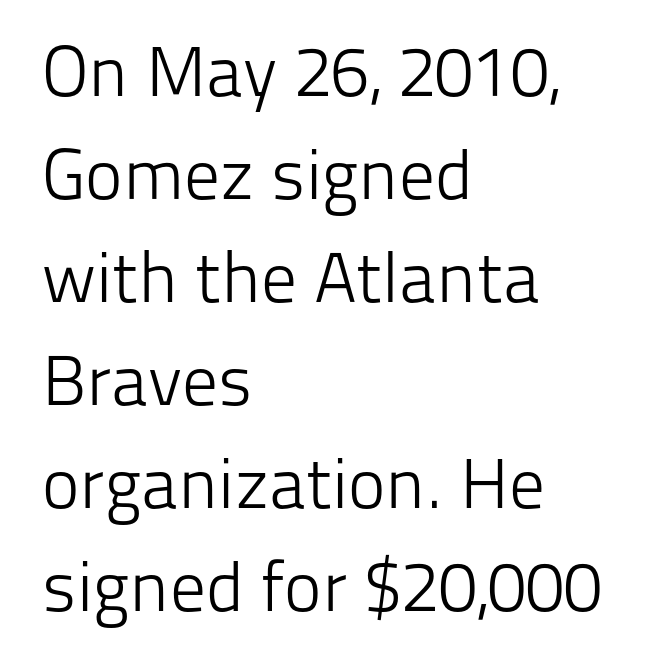
The image shows 71 px light sans-serif type, upright; set left-aligned, normal line spacing (1.45x), normal letter spacing, not underlined; low stroke contrast and a medium x-height.
